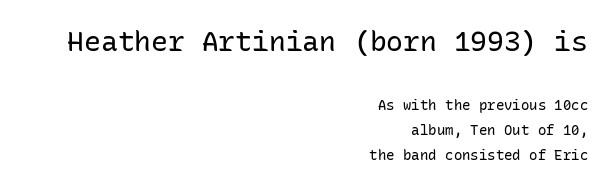
The image shows 28 px regular-weight sans-serif type, upright, monospaced; set right-aligned, line spacing 1.77x, normal letter spacing, not underlined; the first (top) block is 2.0x larger; low stroke contrast and a medium x-height.
